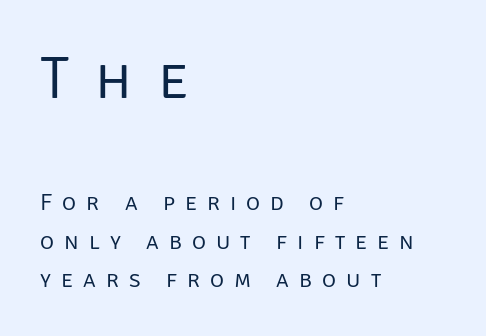
The image shows 61 px regular-weight sans-serif type, upright; set left-aligned, normal line spacing (1.61x), unusually wide letter spacing (+0.42 em), not underlined; the first (top) block is 2.54x larger; low stroke contrast and a large x-height.
